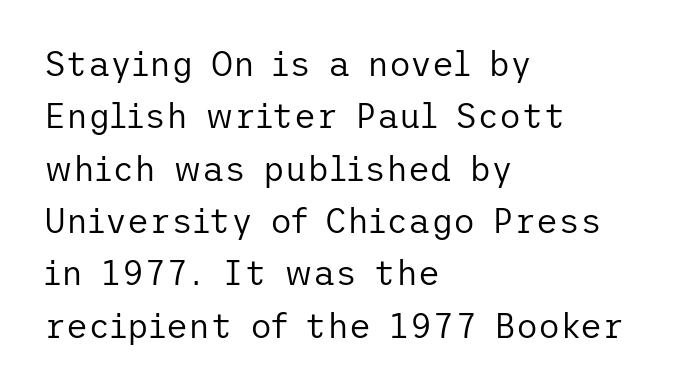
The image shows 34 px regular-weight sans-serif type, upright; set left-aligned, normal line spacing (1.54x), normal letter spacing, not underlined; low stroke contrast and a medium x-height.
